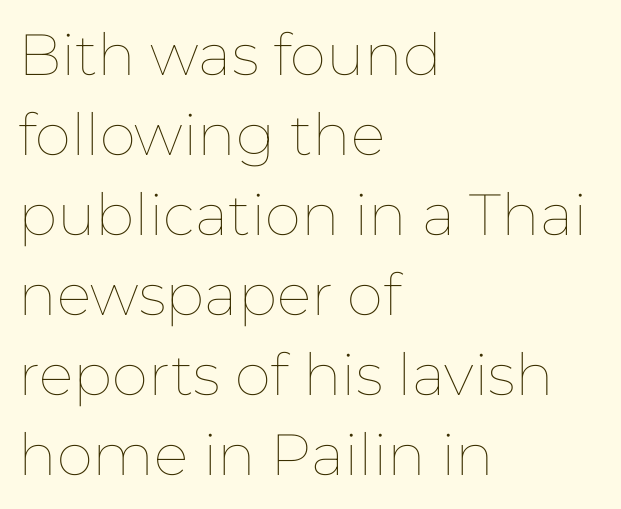
Designer's note — italics off, roman on. This sample is left-justified, so line endings fall wherever the words run out. Tracking value appears to be zero — textbook default spacing. Stems and bowls with no extra thickness — not bold. Bare-footed words on every line.
